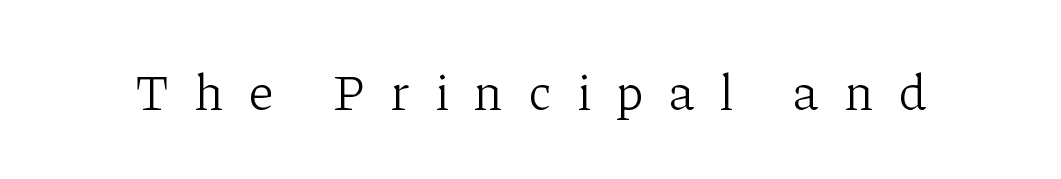
Tracking here is generous; glyphs stand well apart from one another. Underlining? Definitely not there. Varying glyph widths throughout — classic text-font behaviour. Small tapered or slab feet sit at the stroke ends, so this counts as serif. Heft: none added — not bold. Nope, not italic — everything's standing straight.
